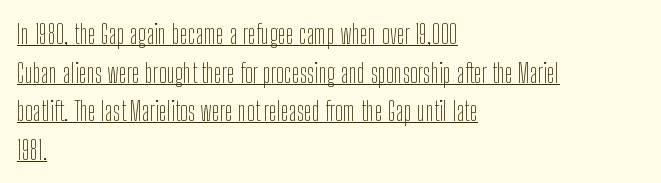
The image shows 27 px text type, upright; set left-aligned, normal line spacing (1.43x), normal letter spacing, underlined.
